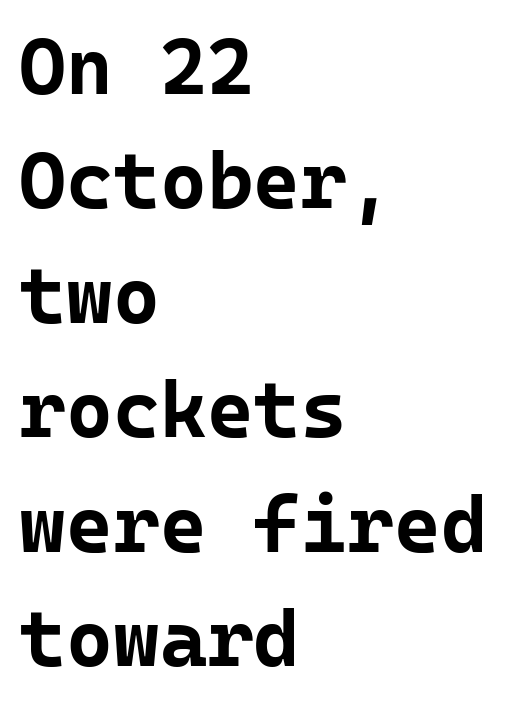
The image shows 80 px bold sans-serif type, upright, monospaced; set left-aligned, normal line spacing (1.43x), normal letter spacing, not underlined; low stroke contrast and a medium x-height.
